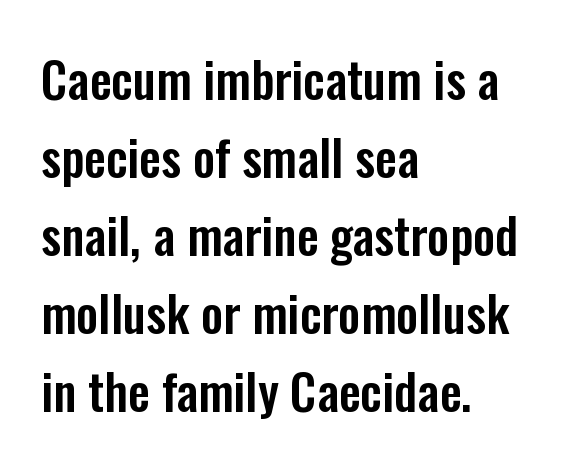
The image shows 49 px condensed sans-serif type, upright; set left-aligned, normal line spacing (1.59x), normal letter spacing, not underlined; low stroke contrast and a medium x-height.
